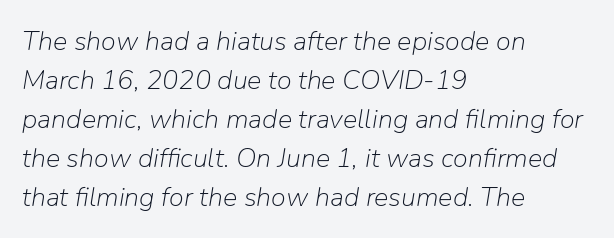
The image shows 27 px text type, italic (leaning right); set left-aligned, normal line spacing (1.44x), normal letter spacing, not underlined.
